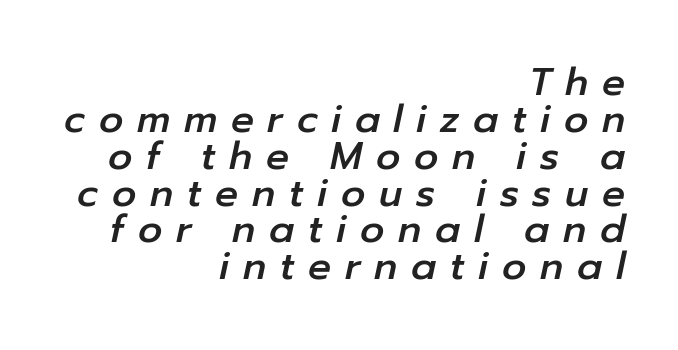
{"italic": "yes", "lean": "right", "slant_degrees": 12, "width": "normal", "stroke_contrast": "low", "x_height": "medium", "monospaced": "no", "underline": "no", "align": "right", "line_spacing": "tight", "line_spacing_ratio": 0.97, "letter_spacing": "wide", "letter_spacing_em": 0.36, "glyph_px": 38}
